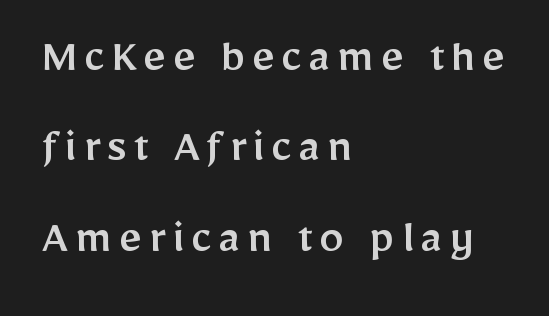
Honestly, there is no underline to notice here at all. Is there any slant? The stems are plumb. Note the varied advance widths — an 'i' is clearly narrower than an 'm'. Nothing sits at the stroke ends, so this counts as sans-serif. Line beginnings align vertically; line endings do not.
